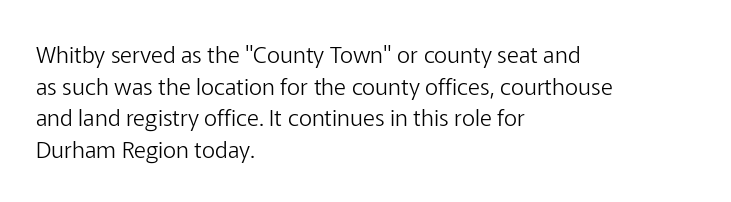
{"italic": "no", "bold": "no", "underline": "no", "align": "left", "line_spacing": "normal", "line_spacing_ratio": 1.38, "letter_spacing": "normal", "letter_spacing_em": 0.0, "glyph_px": 23}
